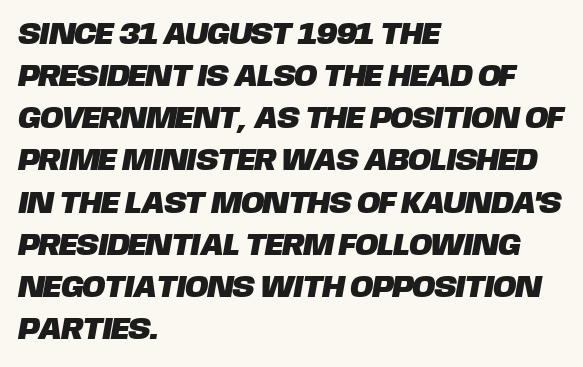
The image shows 31 px sans-serif type; set left-aligned, normal line spacing (1.36x), normal letter spacing, not underlined; low stroke contrast and a large x-height.
